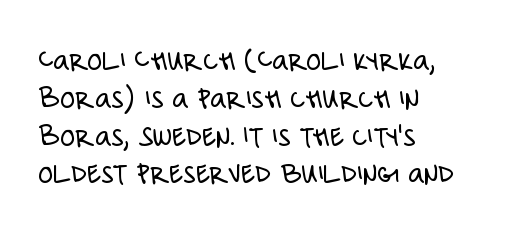
Q: Is the text bold? A: No.
Q: Is the text italic (slanted)? A: No, it is upright.
Q: Is the typeface a serif or a sans-serif typeface? A: Sans-serif.
Q: Is the text underlined? A: No.
Q: How is the paragraph aligned? A: Left-aligned.
Q: Is the spacing between letters normal or unusually wide? A: Normal.
Q: Width (condensed, normal, or wide)? A: Condensed.
Q: Stroke contrast? A: Low.
Q: x-height? A: Large.
Q: Monospaced? A: No.
